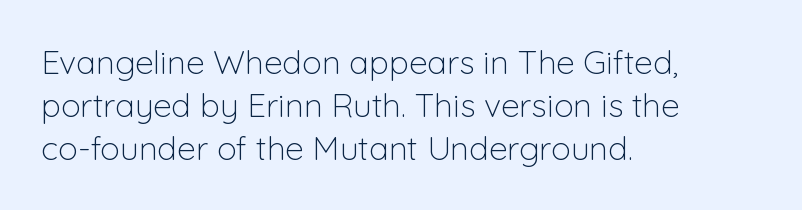
Q: Is the text bold? A: No.
Q: Is the text italic (slanted)? A: No, it is upright.
Q: Is the typeface a serif or a sans-serif typeface? A: Sans-serif.
Q: Is the text underlined? A: No.
Q: How is the paragraph aligned? A: Left-aligned.
Q: Is the spacing between letters normal or unusually wide? A: Normal.
Q: Is the spacing between lines tight, normal or loose? A: Normal.
Q: Width (condensed, normal, or wide)? A: Normal.
Q: Stroke contrast? A: Low.
Q: x-height? A: Medium.
Q: Monospaced? A: No.
